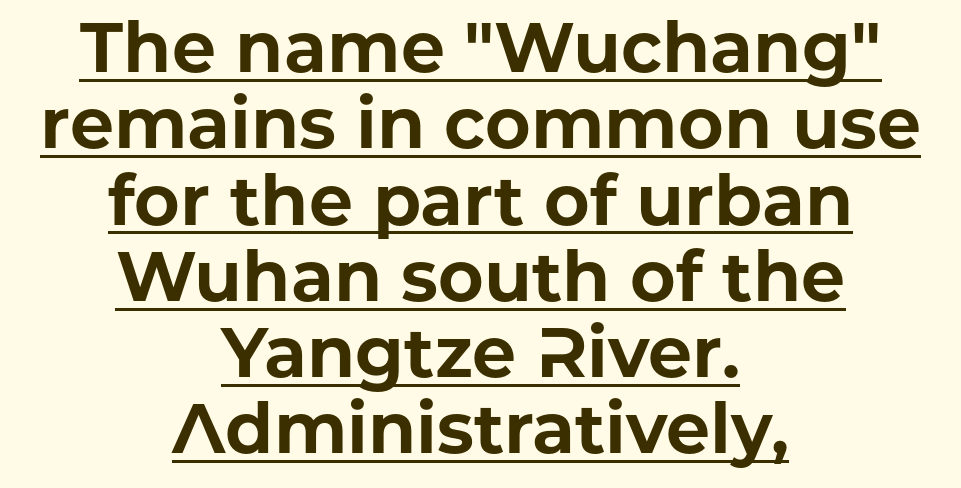
Q: Is the text bold? A: Yes.
Q: Is the text italic (slanted)? A: No, it is upright.
Q: Is the typeface a serif or a sans-serif typeface? A: Sans-serif.
Q: Is the text underlined? A: Yes.
Q: How is the paragraph aligned? A: Centered.
Q: Is the spacing between letters normal or unusually wide? A: Normal.
Q: Is the spacing between lines tight, normal or loose? A: Tight.
Q: Width (condensed, normal, or wide)? A: Normal.
Q: Stroke contrast? A: Low.
Q: x-height? A: Medium.
Q: Monospaced? A: No.
